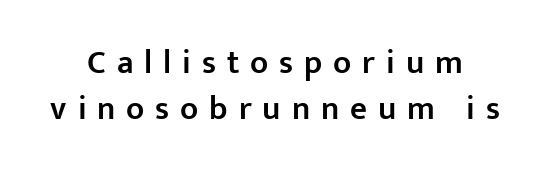
Q: Is the text bold? A: Semi-bold.
Q: Is the text italic (slanted)? A: No, it is upright.
Q: Is the typeface a serif or a sans-serif typeface? A: Sans-serif.
Q: Is the text underlined? A: No.
Q: Is the spacing between letters normal or unusually wide? A: Unusually wide.
Q: Is the spacing between lines tight, normal or loose? A: Normal.
Q: Width (condensed, normal, or wide)? A: Normal.
Q: Stroke contrast? A: Low.
Q: x-height? A: Medium.
Q: Monospaced? A: No.
